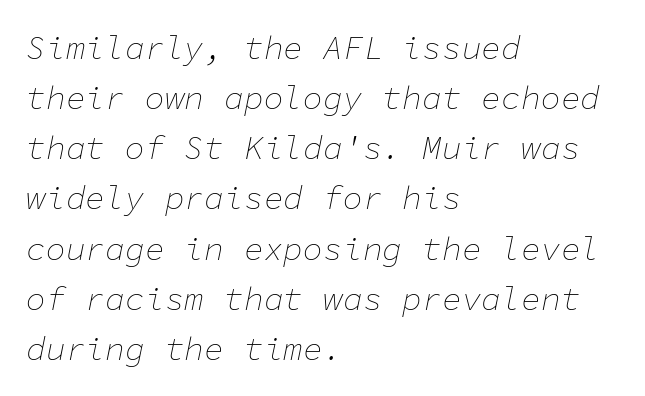
Q: Is the text bold? A: No.
Q: Is the text italic (slanted)? A: Yes, it leans right by about 11 degrees.
Q: Is the text underlined? A: No.
Q: How is the paragraph aligned? A: Left-aligned.
Q: Is the spacing between letters normal or unusually wide? A: Normal.
Q: Is the spacing between lines tight, normal or loose? A: Normal.
Q: Width (condensed, normal, or wide)? A: Normal.
Q: Stroke contrast? A: Low.
Q: x-height? A: Medium.
Q: Monospaced? A: Yes.
